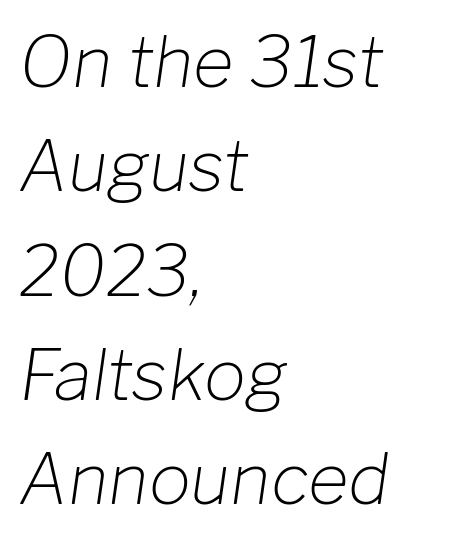
Q: Is the text bold? A: No.
Q: Is the text italic (slanted)? A: Yes, it leans right by about 8 degrees.
Q: Is the text underlined? A: No.
Q: How is the paragraph aligned? A: Left-aligned.
Q: Is the spacing between letters normal or unusually wide? A: Normal.
Q: Is the spacing between lines tight, normal or loose? A: Normal.
Q: Width (condensed, normal, or wide)? A: Normal.
Q: Stroke contrast? A: Low.
Q: x-height? A: Medium.
Q: Monospaced? A: No.
